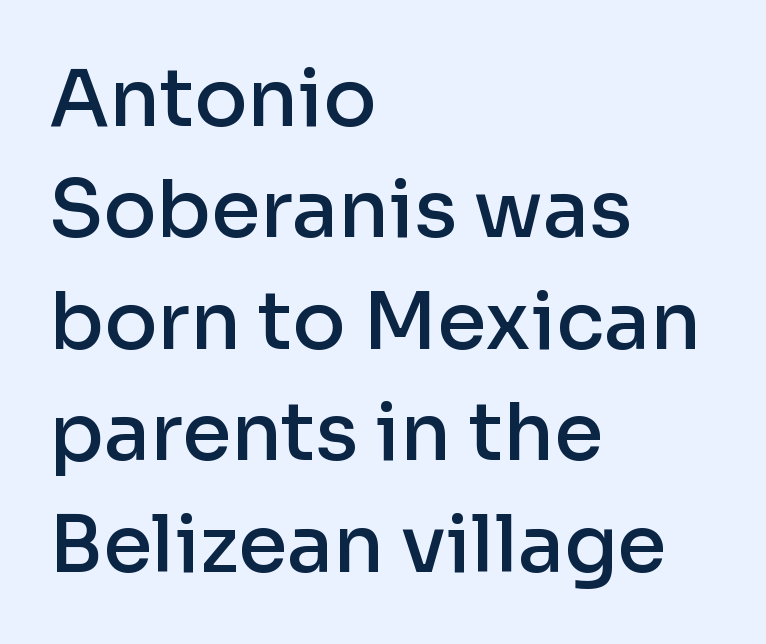
{"serif": "no", "italic": "no", "bold": "semi", "weight": "semibold", "width": "normal", "stroke_contrast": "low", "x_height": "medium", "monospaced": "no", "underline": "no", "align": "left", "line_spacing": "normal", "line_spacing_ratio": 1.41, "letter_spacing": "normal", "letter_spacing_em": 0.0, "glyph_px": 79}
